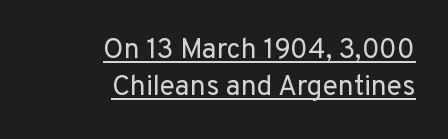
{"serif": "no", "italic": "no", "bold": "no", "weight": "regular", "width": "normal", "stroke_contrast": "low", "x_height": "medium", "monospaced": "no", "underline": "yes", "align": "right", "line_spacing": "normal", "line_spacing_ratio": 1.32, "letter_spacing": "normal", "letter_spacing_em": 0.0, "glyph_px": 28}
